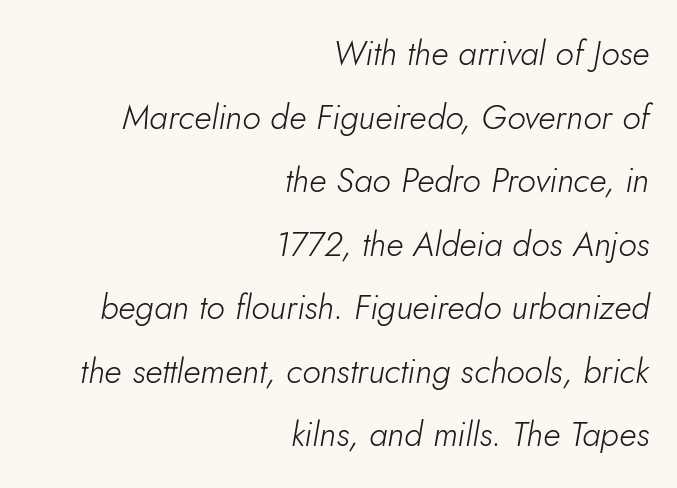
The image shows 34 px light type, italic (leaning right); set right-aligned, line spacing 1.87x, normal letter spacing, not underlined; low stroke contrast and a small x-height.
